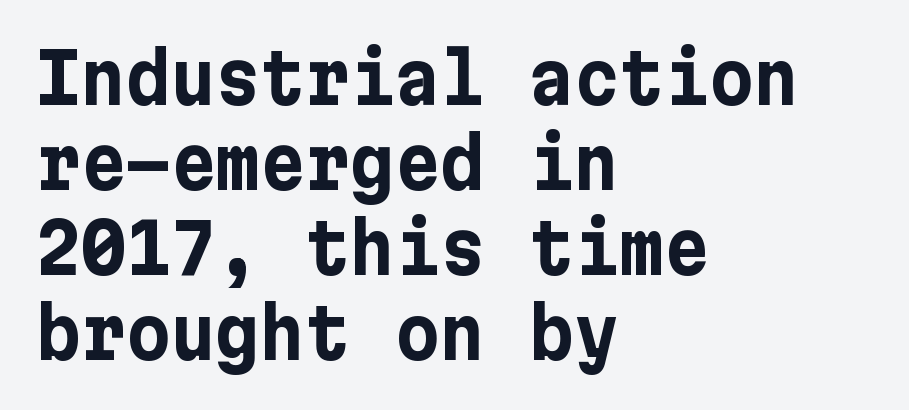
Q: Is the text bold? A: Yes.
Q: Is the text italic (slanted)? A: No, it is upright.
Q: Is the typeface a serif or a sans-serif typeface? A: Sans-serif.
Q: Is the text underlined? A: No.
Q: How is the paragraph aligned? A: Left-aligned.
Q: Is the spacing between letters normal or unusually wide? A: Normal.
Q: Width (condensed, normal, or wide)? A: Normal.
Q: Stroke contrast? A: Low.
Q: x-height? A: Medium.
